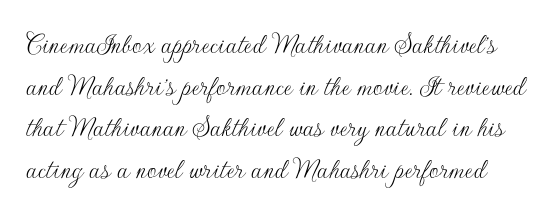
The typesetting does not lean heavy: it is not bold. The tracking reads as untouched default to a designer's eye. Looks like regular typesetting: each glyph gets only the width it needs. Nothing sits at the stroke ends, so this counts as sans-serif.
